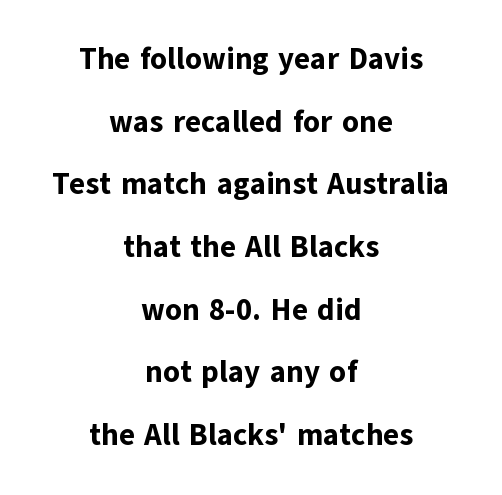
The image shows 30 px bold sans-serif type, upright; set centered, loose line spacing (2.09x), normal letter spacing, not underlined; low stroke contrast and a medium x-height.
